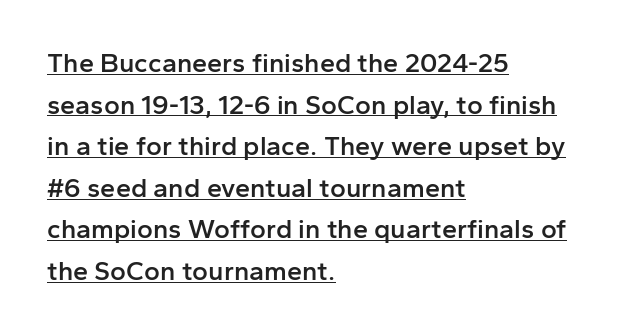
{"italic": "no", "bold": "semi", "underline": "yes", "align": "left", "line_spacing": "normal", "line_spacing_ratio": 1.54, "letter_spacing": "normal", "letter_spacing_em": 0.0, "glyph_px": 27}
